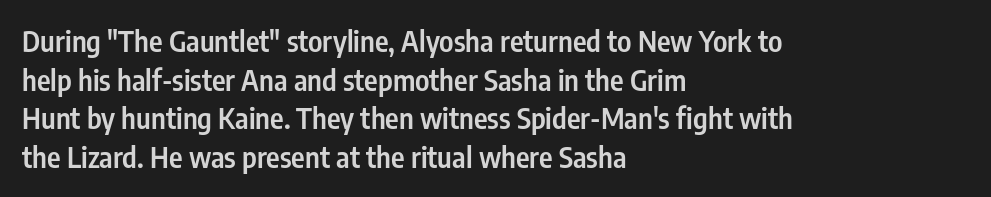
Line starts are locked; line ends wander. The space directly below the letters is spotless. Compared with an ordinary text face, these strokes are moderately heavier — a semibold. Nothing unusual about the tracking: characters are spaced as the font intends. The line-height multiplier appears to be the usual default. Spacing verdict: proportional, widths tailored to each character.
